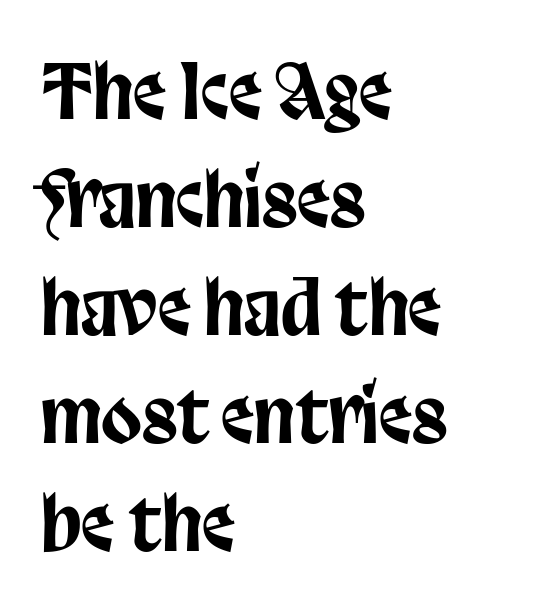
Q: Is the text italic (slanted)? A: No, it is upright.
Q: Is the typeface a serif or a sans-serif typeface? A: Sans-serif.
Q: Is the text underlined? A: No.
Q: How is the paragraph aligned? A: Left-aligned.
Q: Is the spacing between letters normal or unusually wide? A: Normal.
Q: Is the spacing between lines tight, normal or loose? A: Normal.
Q: Width (condensed, normal, or wide)? A: Condensed.
Q: Stroke contrast? A: Low.
Q: x-height? A: Large.
Q: Monospaced? A: No.
